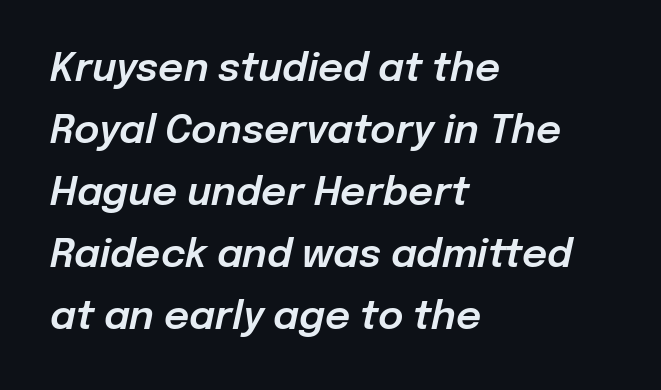
Q: Is the text italic (slanted)? A: Yes, it leans right by about 12 degrees.
Q: Is the text underlined? A: No.
Q: How is the paragraph aligned? A: Left-aligned.
Q: Is the spacing between letters normal or unusually wide? A: Normal.
Q: Is the spacing between lines tight, normal or loose? A: Normal.
Q: Width (condensed, normal, or wide)? A: Normal.
Q: Stroke contrast? A: Low.
Q: x-height? A: Medium.
Q: Monospaced? A: No.
